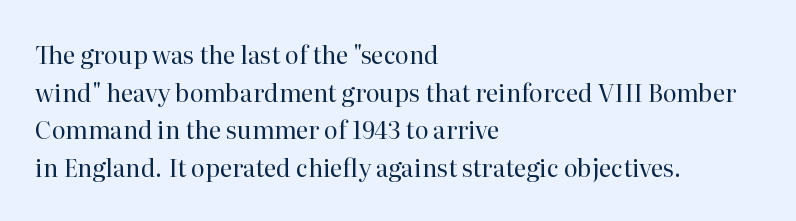
Q: Is the text bold? A: No.
Q: Is the text italic (slanted)? A: No, it is upright.
Q: Is the text underlined? A: No.
Q: How is the paragraph aligned? A: Left-aligned.
Q: Is the spacing between letters normal or unusually wide? A: Normal.
Q: Is the spacing between lines tight, normal or loose? A: Normal.
